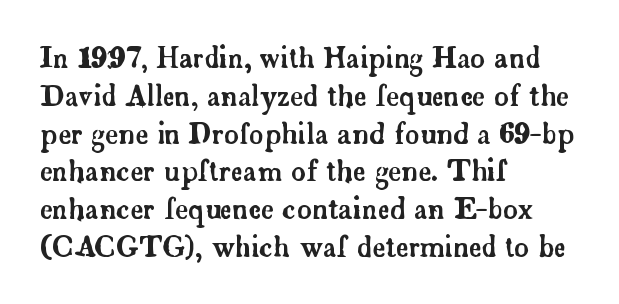
Q: Is the text italic (slanted)? A: No, it is upright.
Q: Is the typeface a serif or a sans-serif typeface? A: Serif.
Q: Is the text underlined? A: No.
Q: How is the paragraph aligned? A: Left-aligned.
Q: Is the spacing between letters normal or unusually wide? A: Normal.
Q: Is the spacing between lines tight, normal or loose? A: Normal.
Q: Width (condensed, normal, or wide)? A: Normal.
Q: Stroke contrast? A: Low.
Q: x-height? A: Small.
Q: Monospaced? A: No.
